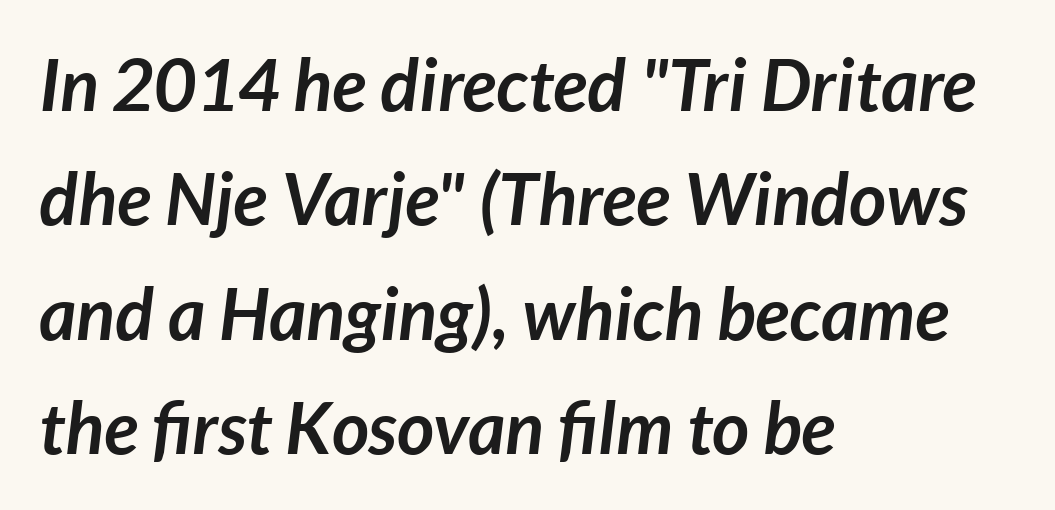
The typography opts for an oblique posture over an upright one. Its strokes are broad and dark, the hallmark of bold type. The rendering uses a moderate line-height, typical for paragraphs. Type without underlining. Do the characters align in a grid? No, the font is proportional.
